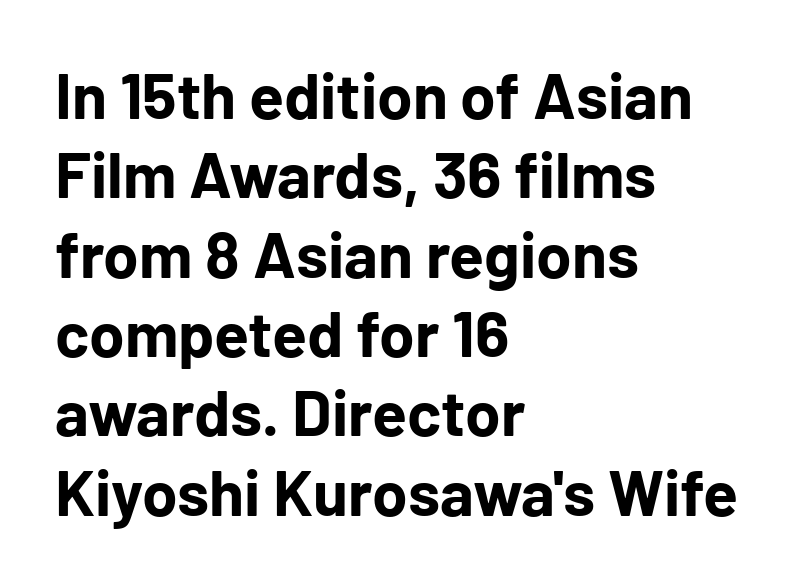
{"serif": "no", "italic": "no", "bold": "yes", "weight": "bold", "width": "normal", "stroke_contrast": "low", "x_height": "medium", "monospaced": "no", "underline": "no", "align": "left", "line_spacing_ratio": 1.24, "letter_spacing": "normal", "letter_spacing_em": 0.0, "glyph_px": 64}
